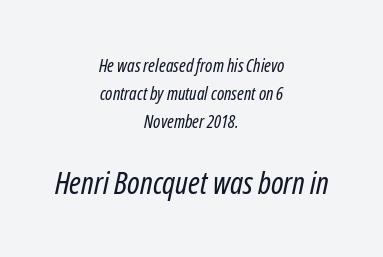
The image shows 31 px regular-weight, condensed type, italic (leaning right); set centered, normal line spacing (1.55x), normal letter spacing, not underlined; the second (bottom) block is 1.72x larger; low stroke contrast and a medium x-height.
